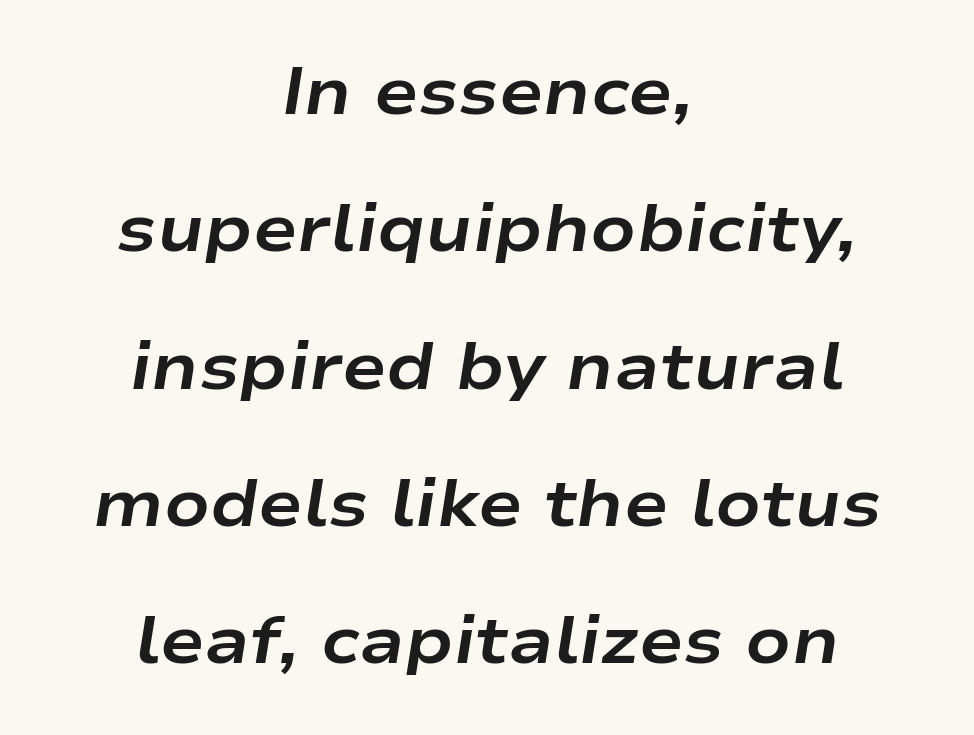
The image shows 66 px bold, wide type, italic (leaning right); set centered, loose line spacing (2.08x), normal letter spacing, not underlined; low stroke contrast and a medium x-height.
